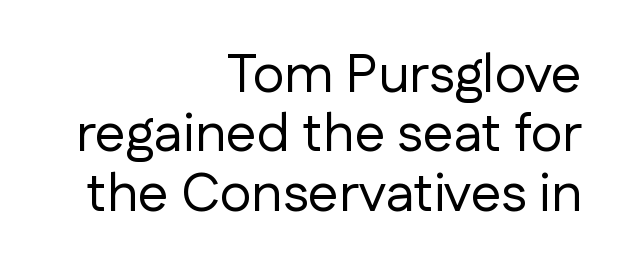
{"serif": "no", "italic": "no", "bold": "no", "weight": "regular", "width": "normal", "stroke_contrast": "low", "x_height": "medium", "monospaced": "no", "underline": "no", "align": "right", "line_spacing": "tight", "line_spacing_ratio": 1.08, "letter_spacing": "normal", "letter_spacing_em": 0.0, "glyph_px": 55}
